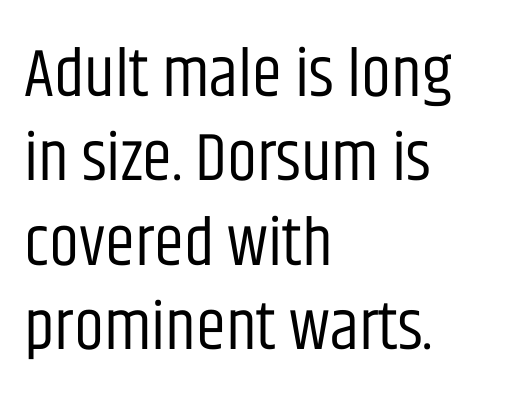
The words here are not underlined. These lines stack with their left ends in a neat column. The font is comparable to plain body text, perhaps lighter. The face used here is proportionally spaced, like ordinary book or web type. Every stem runs plumb, perpendicular to the baseline. The tracking reads as untouched default to a designer's eye.
